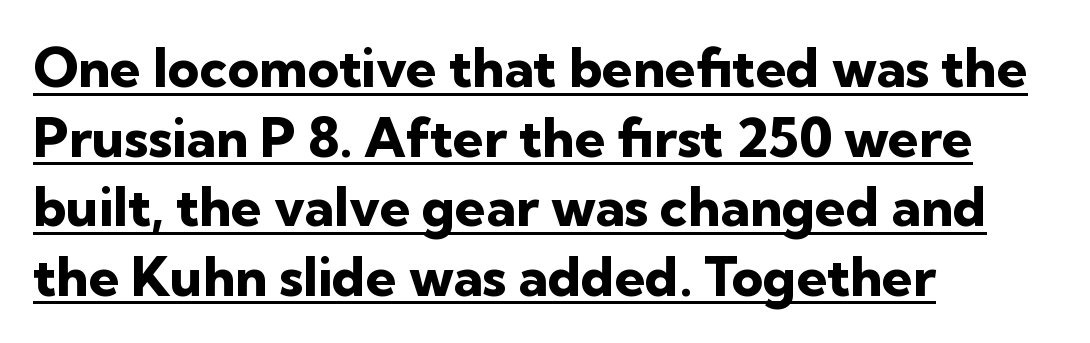
Style check: upright. Proportional: the letters do not fall into vertical columns. The rendering shows plain stroke endings on the letterforms — a sans-serif design. Line beginnings align vertically; line endings do not. Line spacing here is normal. Glance below the letters and you will spot a drawn line.
